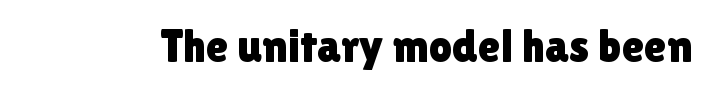
Q: Is the text italic (slanted)? A: No, it is upright.
Q: Is the typeface a serif or a sans-serif typeface? A: Sans-serif.
Q: Is the text underlined? A: No.
Q: Is the spacing between letters normal or unusually wide? A: Normal.
Q: Width (condensed, normal, or wide)? A: Normal.
Q: x-height? A: Medium.
Q: Monospaced? A: No.
